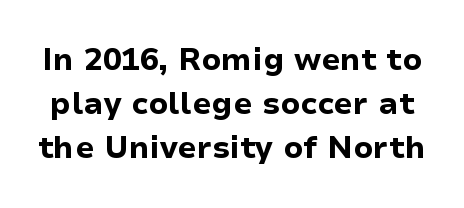
The image shows 31 px bold sans-serif type, upright; set normal line spacing (1.42x), normal letter spacing, not underlined; low stroke contrast and a medium x-height.
